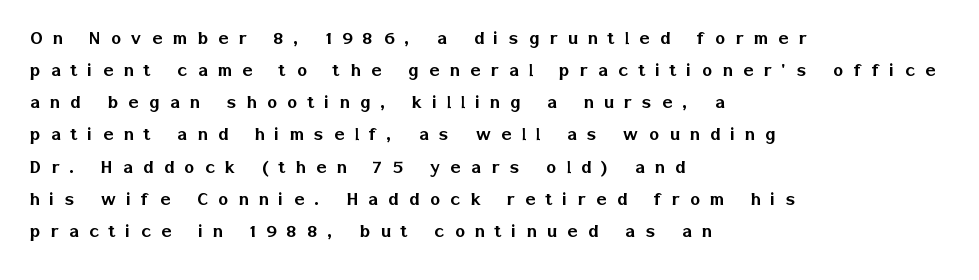
The image shows 21 px text type, upright; set left-aligned, normal line spacing (1.53x), unusually wide letter spacing (+0.5 em), not underlined.
